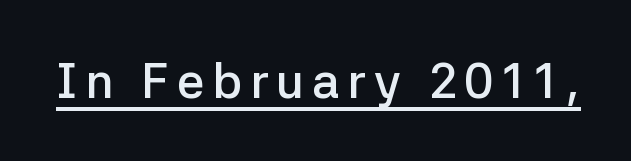
Q: Is the text bold? A: Semi-bold.
Q: Is the text italic (slanted)? A: No, it is upright.
Q: Is the typeface a serif or a sans-serif typeface? A: Sans-serif.
Q: Is the text underlined? A: Yes.
Q: Width (condensed, normal, or wide)? A: Normal.
Q: Stroke contrast? A: Low.
Q: x-height? A: Medium.
Q: Monospaced? A: No.
